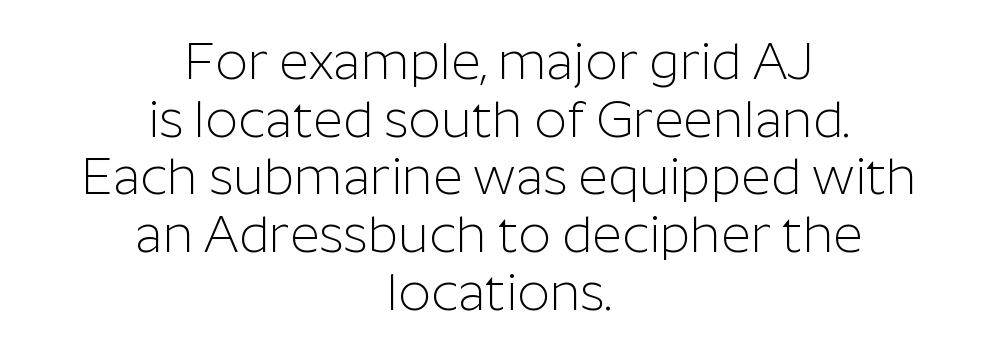
{"serif": "no", "italic": "no", "bold": "no", "weight": "light", "width": "normal", "stroke_contrast": "low", "x_height": "medium", "monospaced": "no", "underline": "no", "align": "center", "line_spacing": "tight", "line_spacing_ratio": 1.13, "letter_spacing": "normal", "letter_spacing_em": 0.0, "glyph_px": 51}
